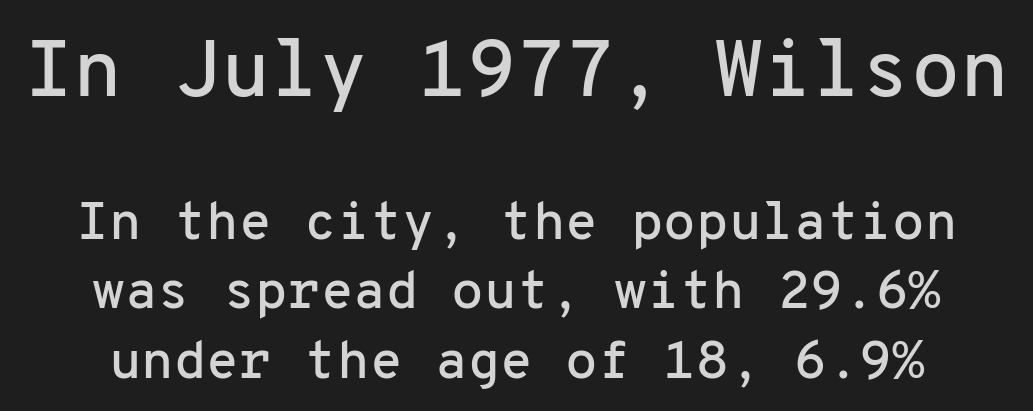
Q: Is the text italic (slanted)? A: No, it is upright.
Q: Is the typeface a serif or a sans-serif typeface? A: Sans-serif.
Q: Is the text underlined? A: No.
Q: How is the paragraph aligned? A: Centered.
Q: Is the spacing between letters normal or unusually wide? A: Normal.
Q: Is the spacing between lines tight, normal or loose? A: Normal.
Q: Which block of text is set in a larger size, the first (top) or the second (bottom)? A: The first (top) one.
Q: Width (condensed, normal, or wide)? A: Normal.
Q: Stroke contrast? A: Low.
Q: x-height? A: Medium.
Q: Monospaced? A: Yes.
